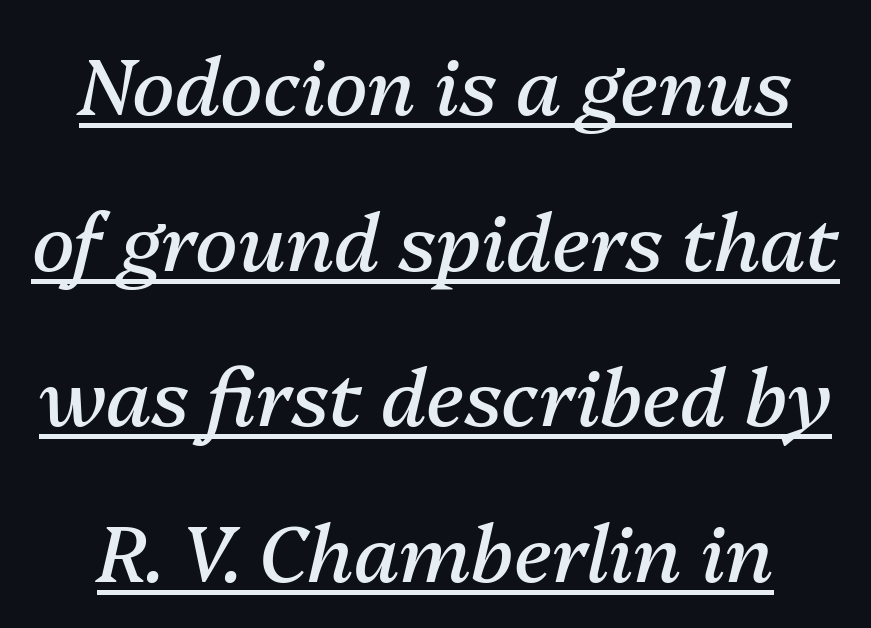
The image shows 79 px regular-weight type, italic (leaning right); set loose line spacing (1.97x), normal letter spacing, underlined; medium stroke contrast and a medium x-height.
